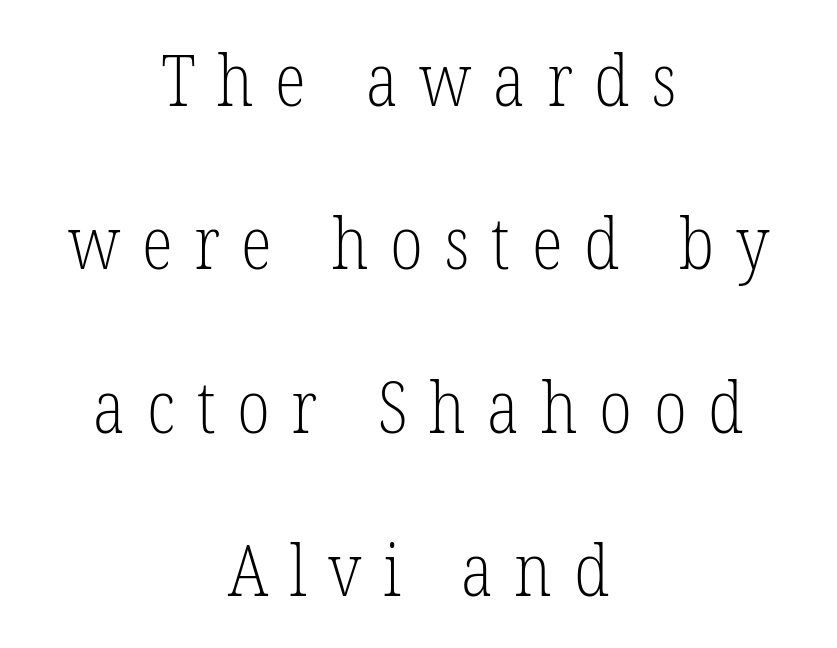
The image shows 72 px light, condensed serif type, upright; set centered, loose line spacing (2.27x), unusually wide letter spacing (+0.3 em), not underlined; low stroke contrast and a medium x-height.
